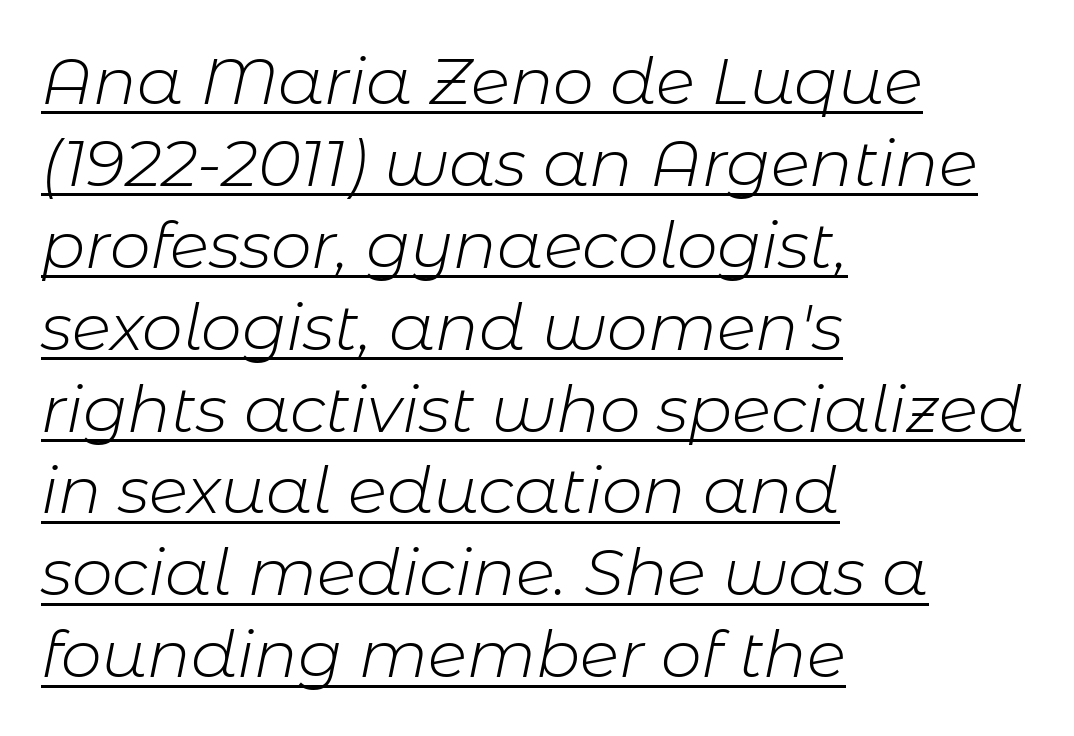
Q: Is the text bold? A: No.
Q: Is the text italic (slanted)? A: Yes, it leans right by about 11 degrees.
Q: Is the text underlined? A: Yes.
Q: How is the paragraph aligned? A: Left-aligned.
Q: Is the spacing between letters normal or unusually wide? A: Normal.
Q: Is the spacing between lines tight, normal or loose? A: Normal.
Q: Width (condensed, normal, or wide)? A: Normal.
Q: Stroke contrast? A: Low.
Q: x-height? A: Medium.
Q: Monospaced? A: No.
